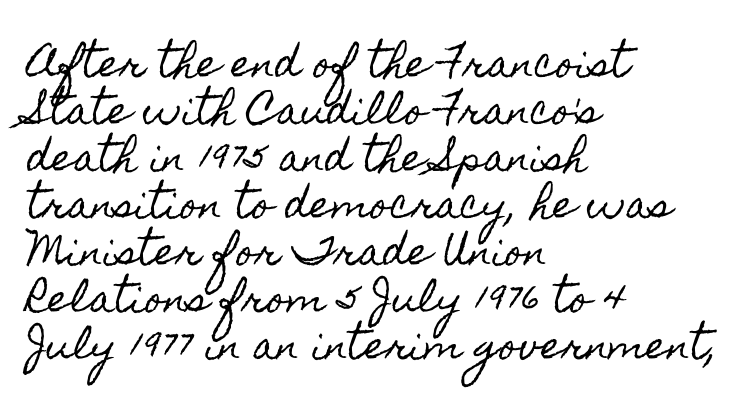
The image shows 37 px condensed type; set left-aligned, normal line spacing (1.27x), normal letter spacing, not underlined; a small x-height.
